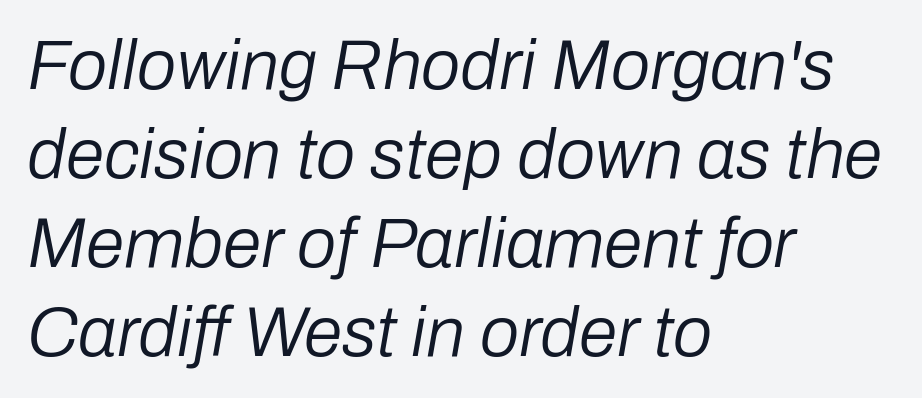
The image shows 70 px regular-weight type, italic (leaning right); set left-aligned, normal line spacing (1.27x), normal letter spacing, not underlined; low stroke contrast and a medium x-height.
